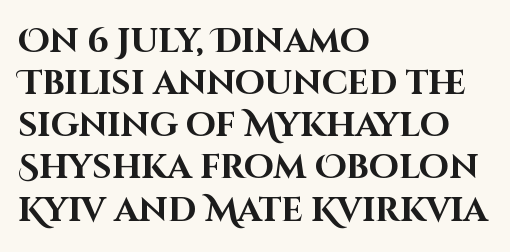
{"serif": "no", "italic": "no", "bold": "yes", "weight": "bold", "width": "normal", "stroke_contrast": "high", "x_height": "large", "monospaced": "no", "underline": "no", "align": "left", "line_spacing_ratio": 1.24, "letter_spacing": "normal", "letter_spacing_em": 0.0, "glyph_px": 34}
